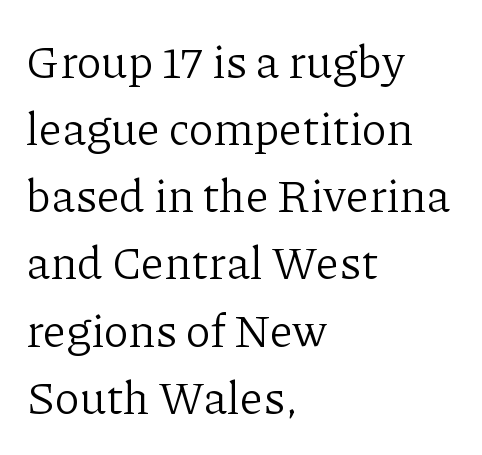
The image shows 46 px light serif type, upright; set left-aligned, normal line spacing (1.46x), normal letter spacing, not underlined; low stroke contrast and a medium x-height.
